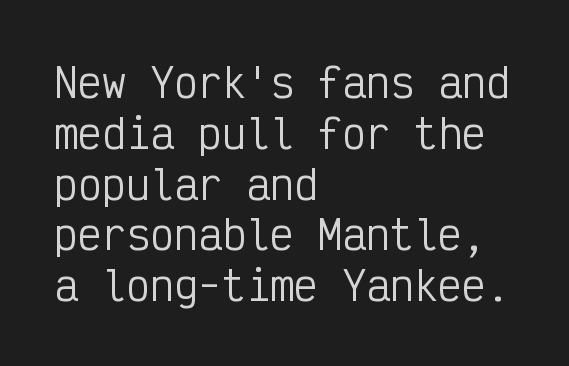
Q: Is the text bold? A: No.
Q: Is the text italic (slanted)? A: No, it is upright.
Q: Is the typeface a serif or a sans-serif typeface? A: Sans-serif.
Q: Is the text underlined? A: No.
Q: How is the paragraph aligned? A: Left-aligned.
Q: Is the spacing between letters normal or unusually wide? A: Normal.
Q: Is the spacing between lines tight, normal or loose? A: Normal.
Q: Width (condensed, normal, or wide)? A: Condensed.
Q: Stroke contrast? A: Low.
Q: x-height? A: Medium.
Q: Monospaced? A: Yes.
